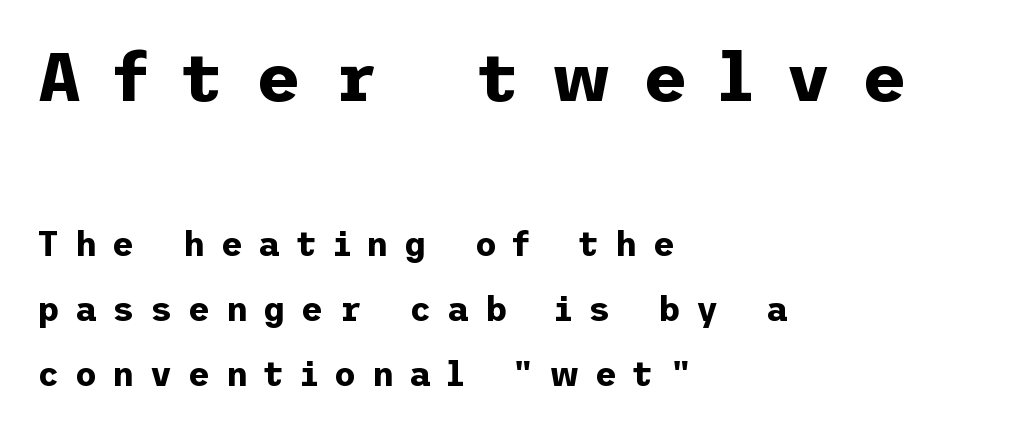
Words appear elongated and porous because spacing is wide. Style check: upright. No feet cap the strokes, marking this as sans-serif type. The rendering uses a large line-height, opening up the rows. Casual observation: everything's shoved over to the left.
